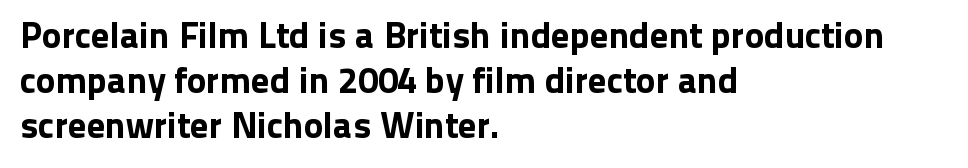
The image shows 37 px sans-serif type, upright; set left-aligned, line spacing 1.21x, normal letter spacing, not underlined; low stroke contrast and a medium x-height.
